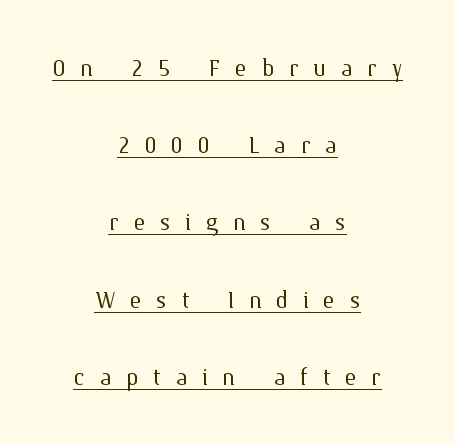
The image shows 31 px light type, upright; set centered, loose line spacing (2.49x), unusually wide letter spacing (+0.47 em), underlined; medium stroke contrast and a medium x-height.
